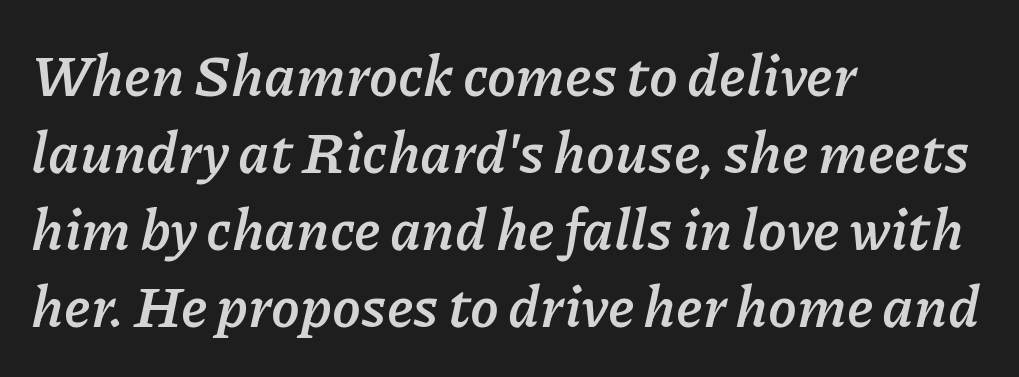
{"italic": "yes", "lean": "right", "slant_degrees": 11, "bold": "yes", "weight": "semibold", "width": "normal", "stroke_contrast": "low", "x_height": "medium", "monospaced": "no", "underline": "no", "align": "left", "line_spacing": "normal", "line_spacing_ratio": 1.33, "letter_spacing": "normal", "letter_spacing_em": 0.0, "glyph_px": 58}
